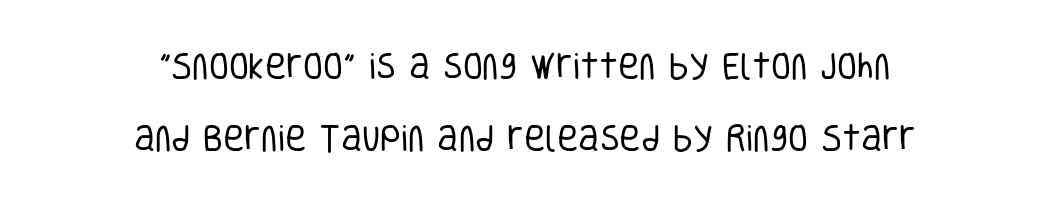
The image shows 29 px regular-weight, condensed sans-serif type, upright; set centered, loose line spacing (2.48x), normal letter spacing, not underlined; low stroke contrast and a large x-height.
